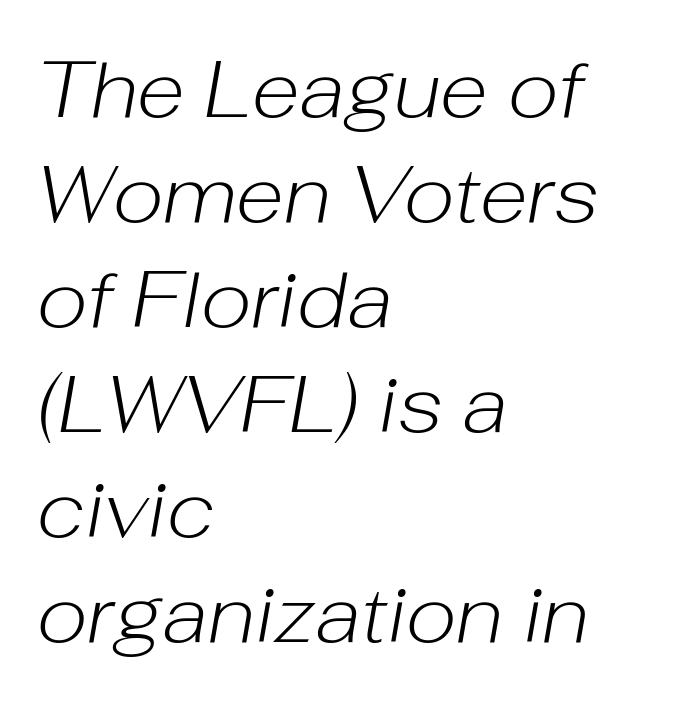
Q: Is the text bold? A: No.
Q: Is the text italic (slanted)? A: Yes, it leans right by about 10 degrees.
Q: Is the text underlined? A: No.
Q: How is the paragraph aligned? A: Left-aligned.
Q: Is the spacing between letters normal or unusually wide? A: Normal.
Q: Is the spacing between lines tight, normal or loose? A: Normal.
Q: Width (condensed, normal, or wide)? A: Normal.
Q: Stroke contrast? A: Low.
Q: x-height? A: Medium.
Q: Monospaced? A: No.
